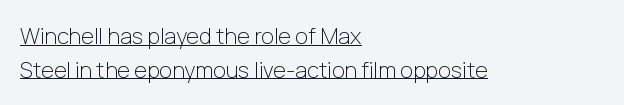
Q: Is the text bold? A: No.
Q: Is the text italic (slanted)? A: No, it is upright.
Q: Is the text underlined? A: Yes.
Q: How is the paragraph aligned? A: Left-aligned.
Q: Is the spacing between letters normal or unusually wide? A: Normal.
Q: Is the spacing between lines tight, normal or loose? A: Normal.
